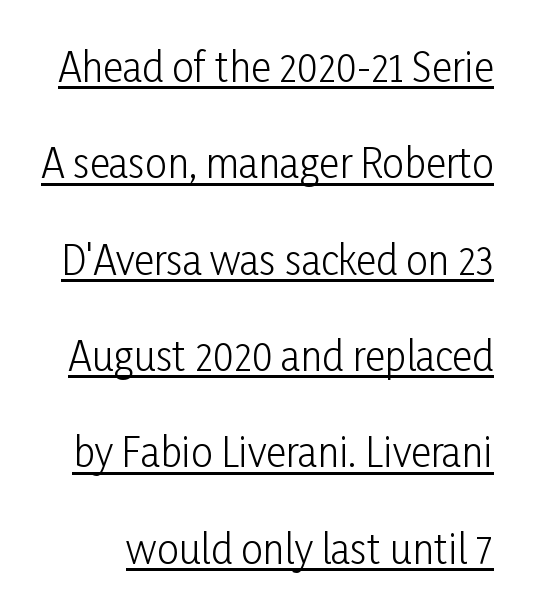
The image shows 39 px light, condensed sans-serif type, upright; set loose line spacing (2.47x), normal letter spacing, underlined; low stroke contrast and a medium x-height.
